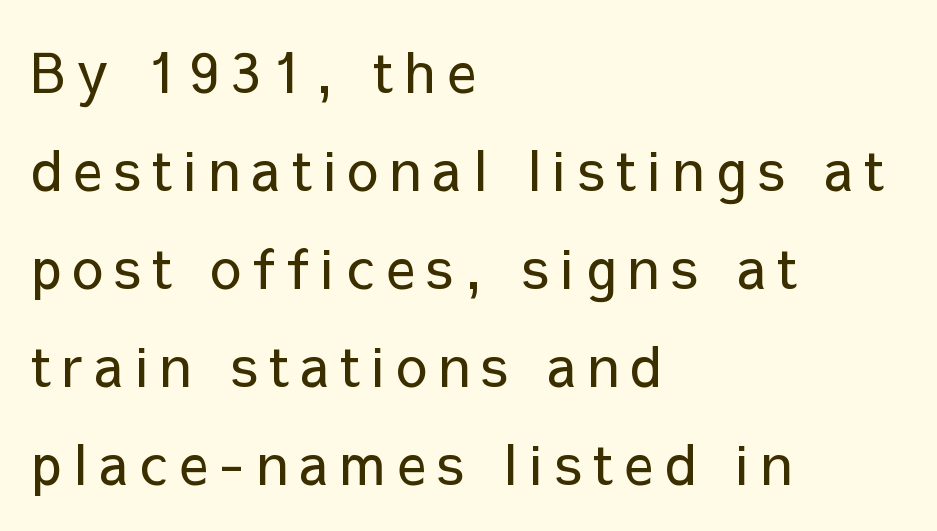
Q: Is the text bold? A: No.
Q: Is the text italic (slanted)? A: No, it is upright.
Q: Is the typeface a serif or a sans-serif typeface? A: Sans-serif.
Q: Is the text underlined? A: No.
Q: How is the paragraph aligned? A: Left-aligned.
Q: Is the spacing between letters normal or unusually wide? A: Unusually wide.
Q: Width (condensed, normal, or wide)? A: Normal.
Q: Stroke contrast? A: Low.
Q: x-height? A: Medium.
Q: Monospaced? A: No.
